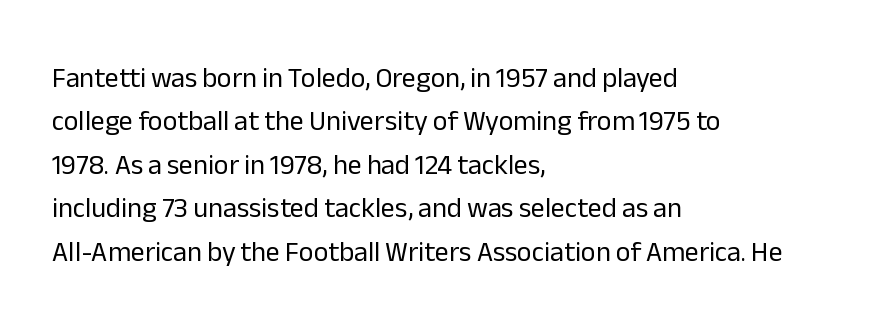
{"serif": "no", "italic": "no", "bold": "no", "weight": "regular", "width": "normal", "stroke_contrast": "low", "x_height": "medium", "monospaced": "no", "underline": "no", "align": "left", "line_spacing": "normal", "line_spacing_ratio": 1.55, "letter_spacing": "normal", "letter_spacing_em": 0.0, "glyph_px": 28}
